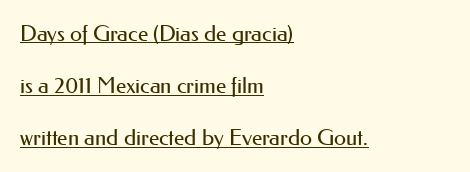
Airy leading. When letters stand straight like this, we call the style roman or upright. The face used here appears with an underline applied. In terms of letterspacing, this is plain default setting. The rag falls on the right side of this text block. These glyphs show unthickened strokes, regular width or finer.
